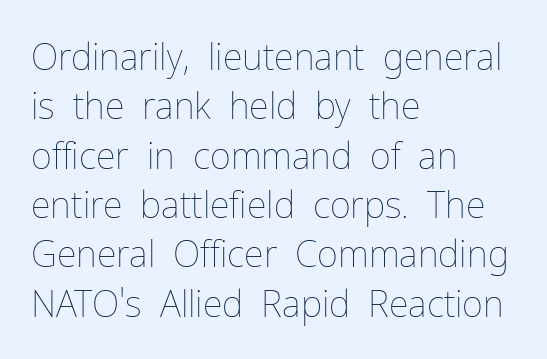
The image shows 36 px thin type, upright; set left-aligned, normal line spacing (1.37x), normal letter spacing, not underlined; low stroke contrast and a medium x-height.
